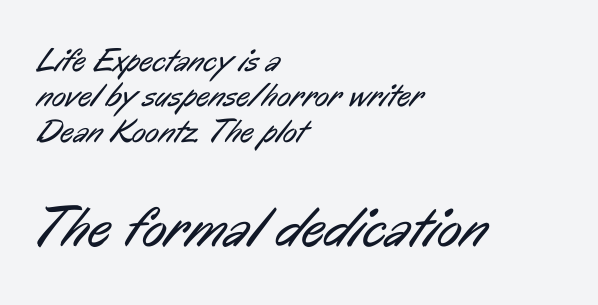
The image shows 57 px regular-weight, condensed sans-serif type; set left-aligned, tight line spacing (1.07x), normal letter spacing, not underlined; the second (bottom) block is 1.73x larger; low stroke contrast and a medium x-height.
